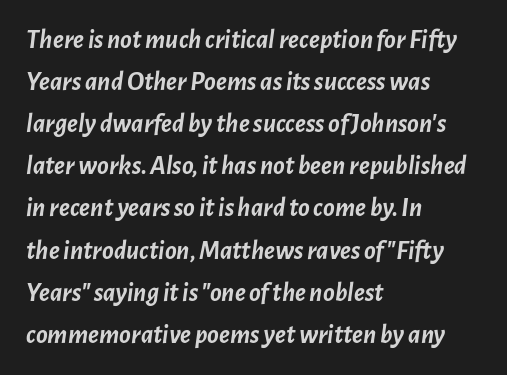
The letters are slanted; this is an italic face. Compared with typical body copy, the letter spacing here is the same. Short and long lines alike share a common starting point at left. Check under the words: just untouched page. Normally led — the rows are evenly, conventionally spaced.
